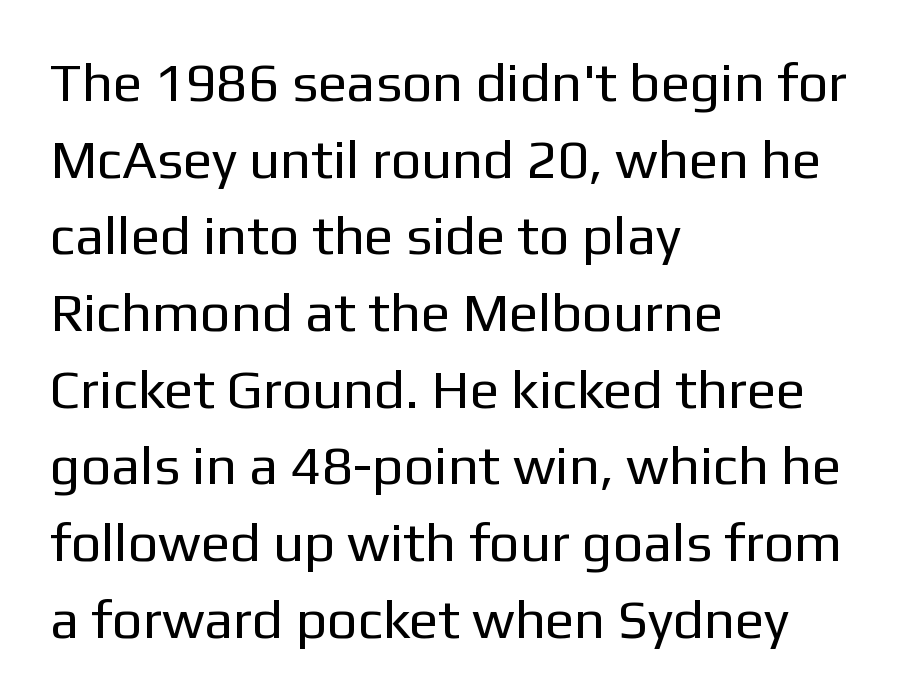
{"serif": "no", "italic": "no", "bold": "no", "weight": "regular", "width": "normal", "stroke_contrast": "low", "x_height": "medium", "monospaced": "no", "underline": "no", "align": "left", "line_spacing": "normal", "line_spacing_ratio": 1.42, "letter_spacing": "normal", "letter_spacing_em": 0.0, "glyph_px": 54}
